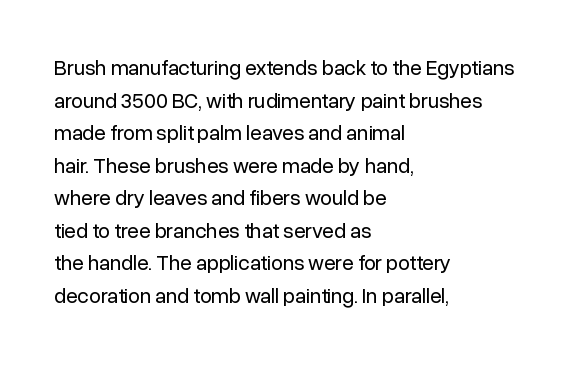
{"italic": "no", "bold": "no", "underline": "no", "align": "left", "line_spacing": "normal", "line_spacing_ratio": 1.55, "letter_spacing": "normal", "letter_spacing_em": 0.0, "glyph_px": 21}
